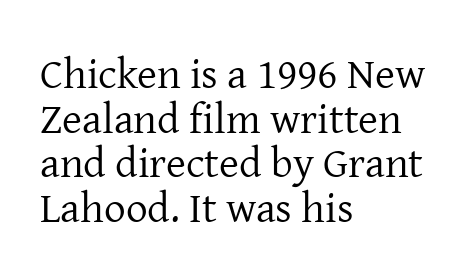
Interline gaps are noticeably narrow in this sample. How are the letters spaced? Ordinarily, with no added tracking. The passage shown is not underscored anywhere. A typesetter would call this proportional, since set widths differ per character. The setting favours the left margin, as ordinary paragraphs usually do.
